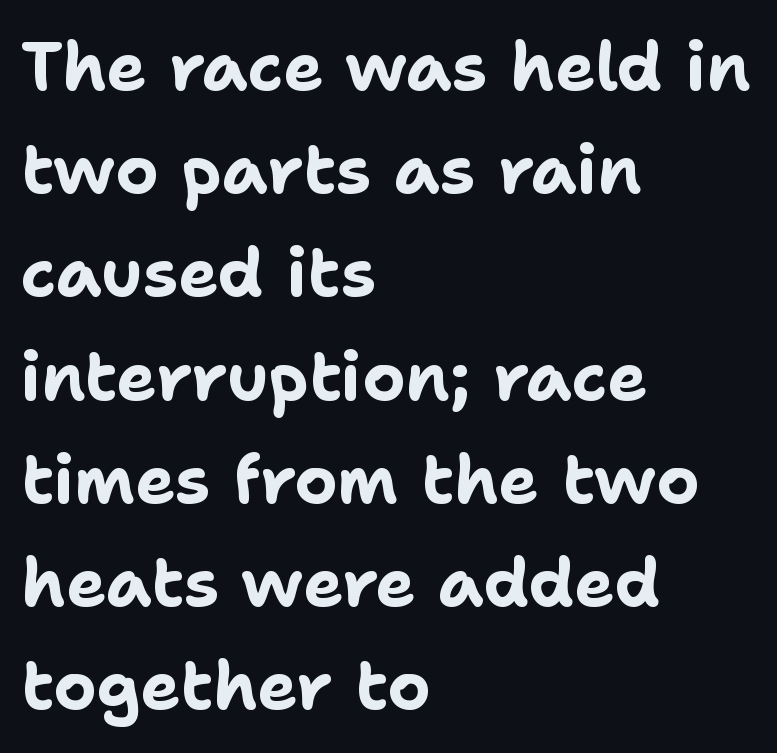
{"serif": "no", "italic": "no", "bold": "yes", "weight": "bold", "width": "normal", "stroke_contrast": "low", "x_height": "medium", "monospaced": "no", "underline": "no", "align": "left", "line_spacing": "normal", "line_spacing_ratio": 1.54, "letter_spacing": "normal", "letter_spacing_em": 0.0, "glyph_px": 67}
